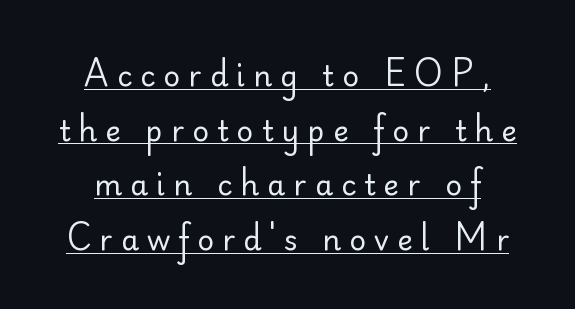
{"serif": "no", "italic": "no", "bold": "no", "weight": "regular", "width": "normal", "stroke_contrast": "low", "x_height": "small", "monospaced": "no", "underline": "yes", "align": "center", "line_spacing_ratio": 1.88, "letter_spacing": "wide", "letter_spacing_em": 0.28, "glyph_px": 29}
